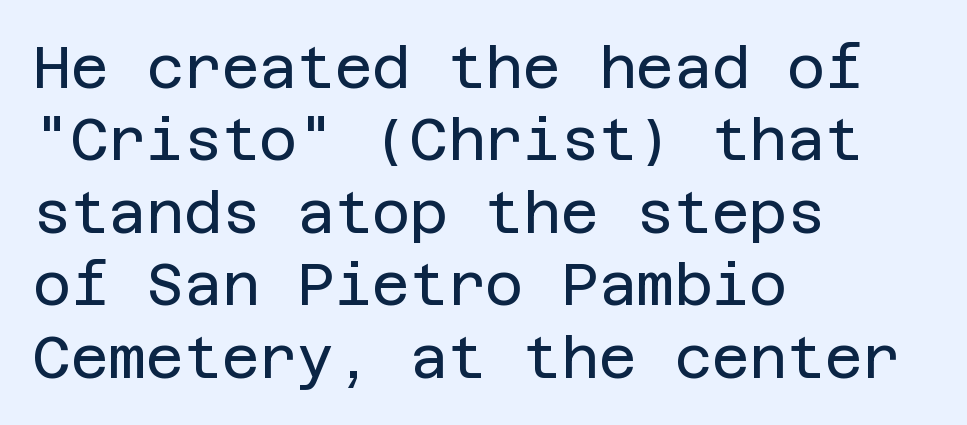
The image shows 58 px regular-weight sans-serif type, upright; set left-aligned, normal line spacing (1.25x), normal letter spacing, not underlined; low stroke contrast and a large x-height.
